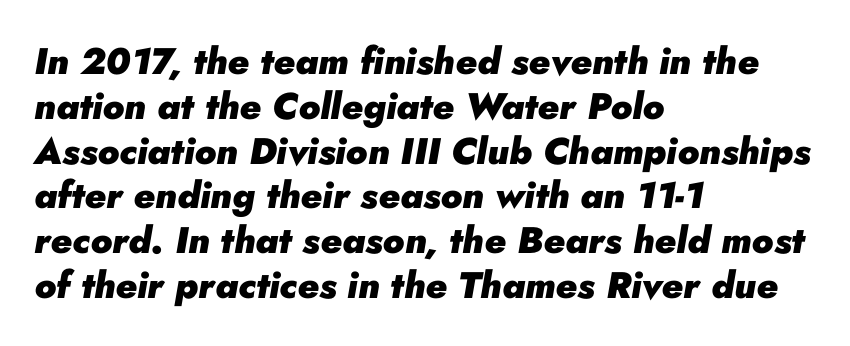
Q: Is the text bold? A: Yes.
Q: Is the text italic (slanted)? A: Yes, it leans right by about 10 degrees.
Q: Is the text underlined? A: No.
Q: How is the paragraph aligned? A: Left-aligned.
Q: Is the spacing between letters normal or unusually wide? A: Normal.
Q: Width (condensed, normal, or wide)? A: Normal.
Q: Stroke contrast? A: Low.
Q: x-height? A: Small.
Q: Monospaced? A: No.
